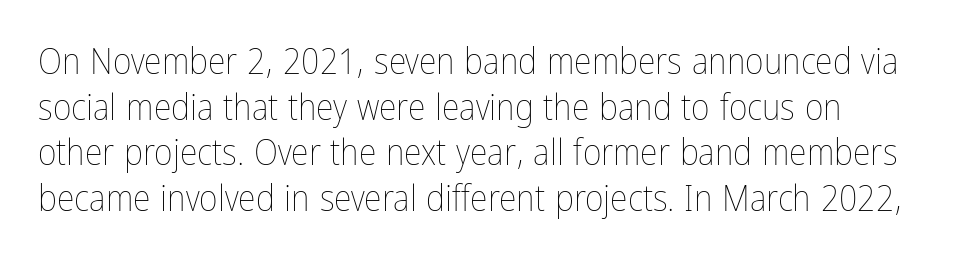
Q: Is the text bold? A: No.
Q: Is the text italic (slanted)? A: No, it is upright.
Q: Is the text underlined? A: No.
Q: How is the paragraph aligned? A: Left-aligned.
Q: Is the spacing between letters normal or unusually wide? A: Normal.
Q: Is the spacing between lines tight, normal or loose? A: Normal.
Q: Width (condensed, normal, or wide)? A: Condensed.
Q: Stroke contrast? A: Low.
Q: x-height? A: Medium.
Q: Monospaced? A: No.
